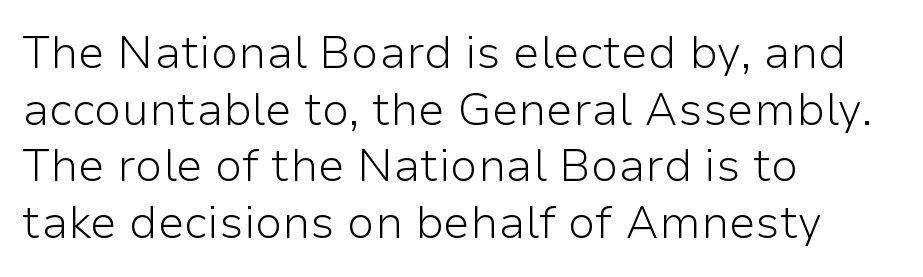
The image shows 45 px light sans-serif type, upright; set left-aligned, normal line spacing (1.26x), normal letter spacing, not underlined; low stroke contrast and a medium x-height.
